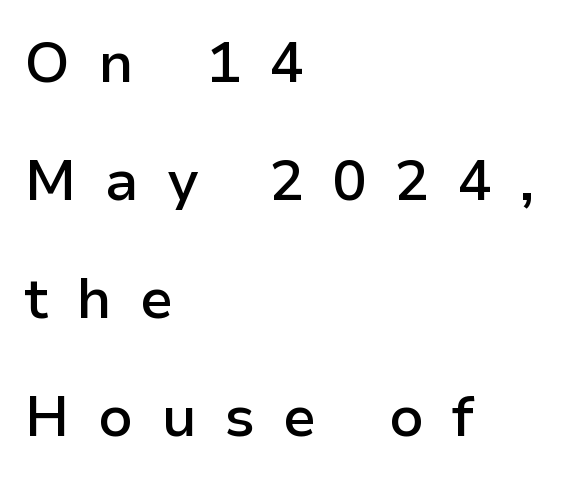
Q: Is the text bold? A: Semi-bold.
Q: Is the text italic (slanted)? A: No, it is upright.
Q: Is the typeface a serif or a sans-serif typeface? A: Sans-serif.
Q: Is the text underlined? A: No.
Q: How is the paragraph aligned? A: Left-aligned.
Q: Is the spacing between letters normal or unusually wide? A: Unusually wide.
Q: Is the spacing between lines tight, normal or loose? A: Loose.
Q: Width (condensed, normal, or wide)? A: Normal.
Q: Stroke contrast? A: Low.
Q: x-height? A: Medium.
Q: Monospaced? A: No.
